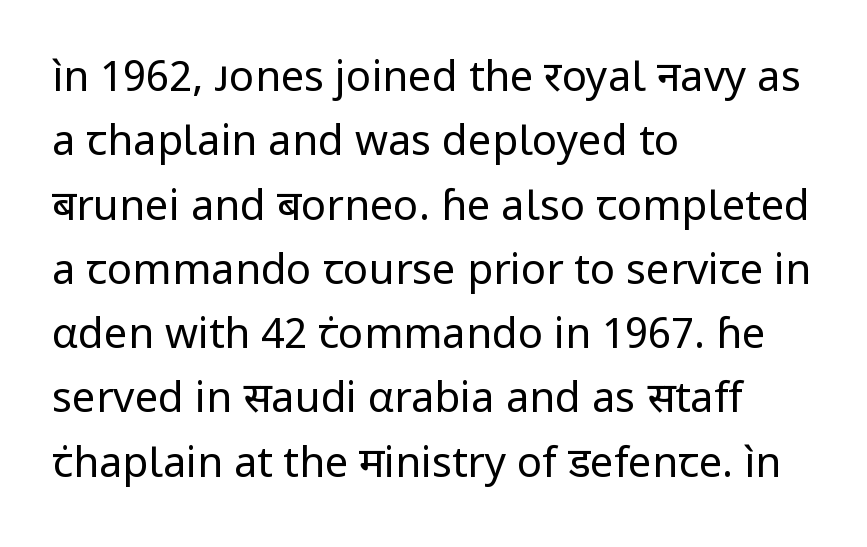
{"serif": "no", "italic": "no", "bold": "no", "weight": "regular", "width": "normal", "stroke_contrast": "low", "x_height": "medium", "monospaced": "no", "underline": "no", "align": "left", "line_spacing": "normal", "line_spacing_ratio": 1.53, "letter_spacing": "normal", "letter_spacing_em": 0.0, "glyph_px": 42}
